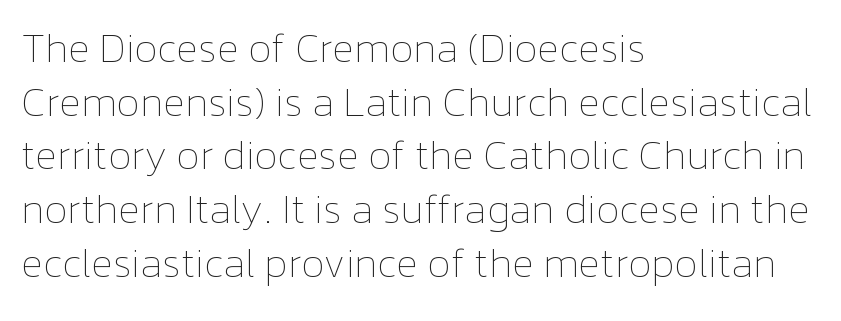
Looks like regular typesetting: each glyph gets only the width it needs. Regarding leading, the lines here are spaced in the standard way. Check the space under the baseline: it is left empty. Caption: standard tracking, unaltered. Compared with a centered layout, this one pins lines to the left instead.
